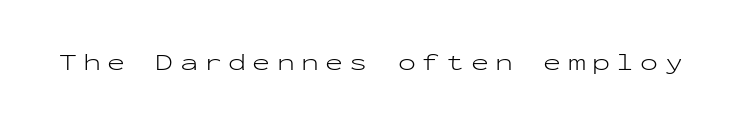
The image shows 24 px text type, upright; set unusually wide letter spacing (+0.26 em), not underlined.
